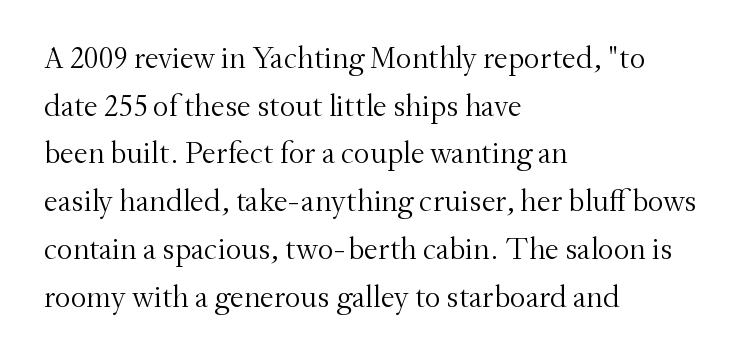
Q: Is the text bold? A: No.
Q: Is the text italic (slanted)? A: No, it is upright.
Q: Is the typeface a serif or a sans-serif typeface? A: Serif.
Q: Is the text underlined? A: No.
Q: How is the paragraph aligned? A: Left-aligned.
Q: Is the spacing between letters normal or unusually wide? A: Normal.
Q: Is the spacing between lines tight, normal or loose? A: Normal.
Q: Width (condensed, normal, or wide)? A: Normal.
Q: Stroke contrast? A: Medium.
Q: x-height? A: Small.
Q: Monospaced? A: No.
